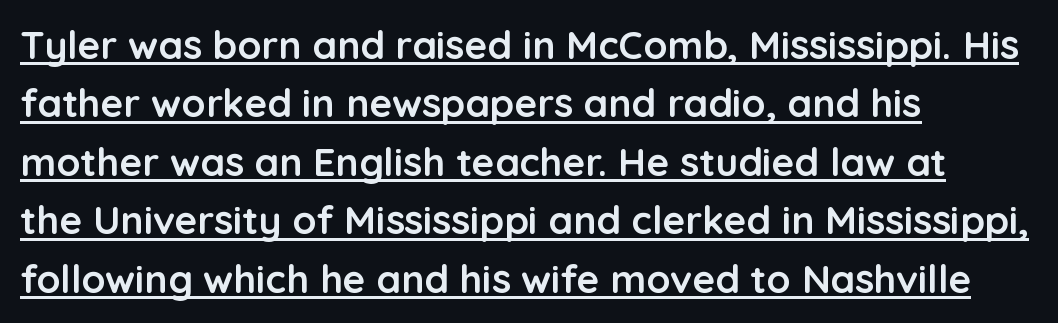
The image shows 39 px semibold sans-serif type, upright; set left-aligned, normal line spacing (1.5x), normal letter spacing, underlined; low stroke contrast and a medium x-height.
